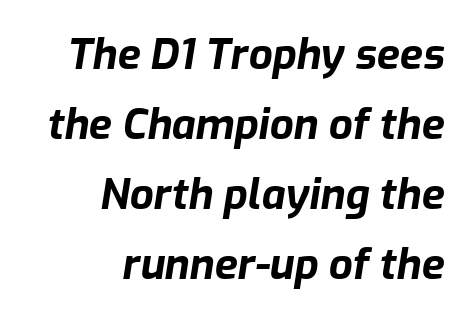
Q: Is the text bold? A: Yes.
Q: Is the text italic (slanted)? A: Yes, it leans right by about 9 degrees.
Q: Is the text underlined? A: No.
Q: How is the paragraph aligned? A: Right-aligned.
Q: Is the spacing between letters normal or unusually wide? A: Normal.
Q: Is the spacing between lines tight, normal or loose? A: Normal.
Q: Width (condensed, normal, or wide)? A: Normal.
Q: Stroke contrast? A: Low.
Q: x-height? A: Medium.
Q: Monospaced? A: No.
